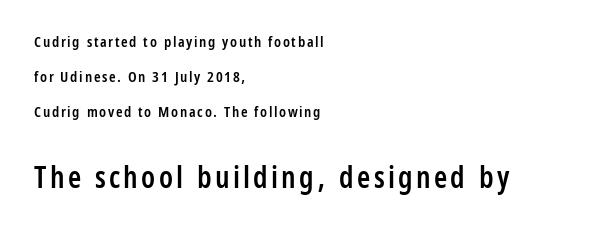
All the whitespace from short lines collects on the right. Moderately thickened strokes mark this as semibold type. You could not count columns in this text — the font is proportionally spaced. Whoever set this made the second block the dominant, larger element. Rows of type keep a wide berth in the vertical direction. The glyphs are unaccompanied by any horizontal stroke below them.
